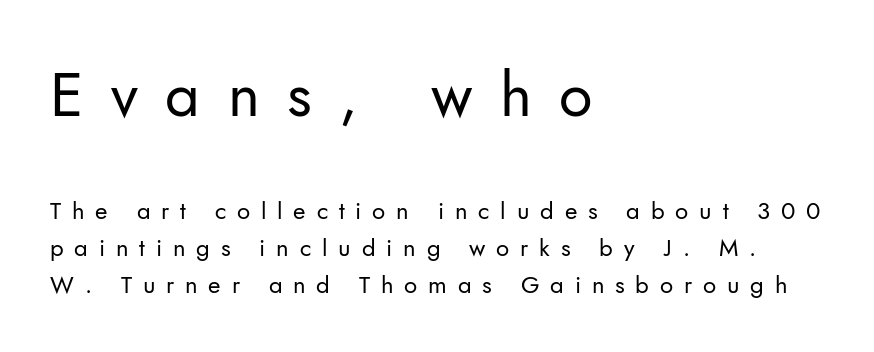
Q: Is the text bold? A: No.
Q: Is the text italic (slanted)? A: No, it is upright.
Q: Is the typeface a serif or a sans-serif typeface? A: Sans-serif.
Q: Is the text underlined? A: No.
Q: How is the paragraph aligned? A: Left-aligned.
Q: Is the spacing between letters normal or unusually wide? A: Unusually wide.
Q: Is the spacing between lines tight, normal or loose? A: Normal.
Q: Which block of text is set in a larger size, the first (top) or the second (bottom)? A: The first (top) one.
Q: Width (condensed, normal, or wide)? A: Normal.
Q: Stroke contrast? A: Low.
Q: x-height? A: Small.
Q: Monospaced? A: No.
